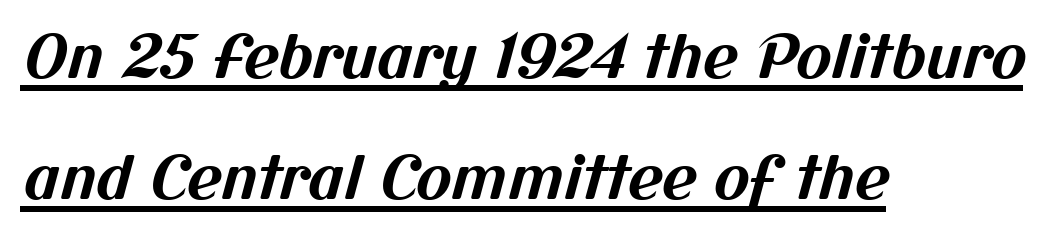
{"serif": "no", "bold": "yes", "weight": "bold", "width": "normal", "stroke_contrast": "medium", "x_height": "medium", "monospaced": "no", "underline": "yes", "align": "left", "line_spacing": "loose", "line_spacing_ratio": 2.02, "letter_spacing": "normal", "letter_spacing_em": 0.0, "glyph_px": 60}
